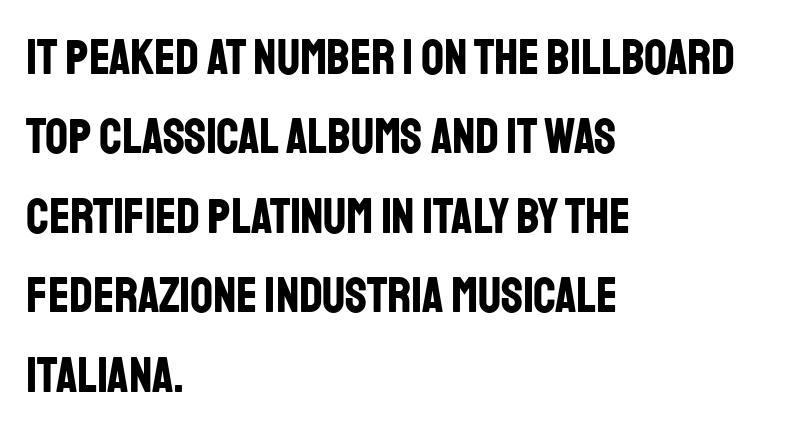
Each letter keeps its own natural width here, so spacing adapts to shape. Honestly, the row spacing looks completely unremarkable. No word sits above an underline. The letters stand straight up with perfectly vertical stems.
